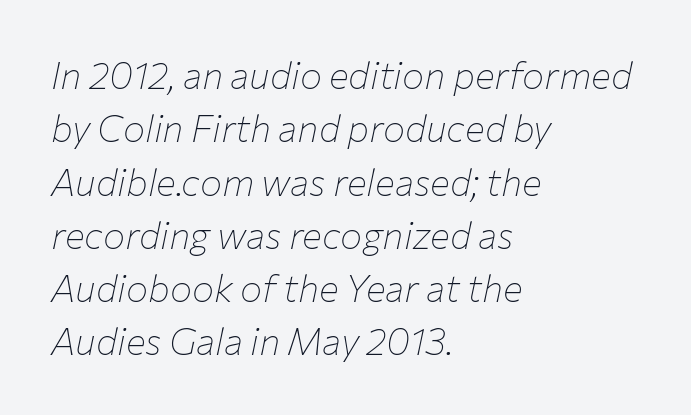
The image shows 37 px thin type, italic (leaning right); set left-aligned, normal line spacing (1.44x), normal letter spacing, not underlined; low stroke contrast and a medium x-height.
